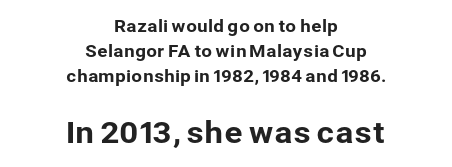
Caption: upper text group reduced, lower text group enlarged. The rendering uses natural spacing where letterforms have individual widths. The space beneath each line is pristine and unruled. These lines were composed using upright roman letters. Observe the ordinary spacing: letters are neighbours, not strangers.
